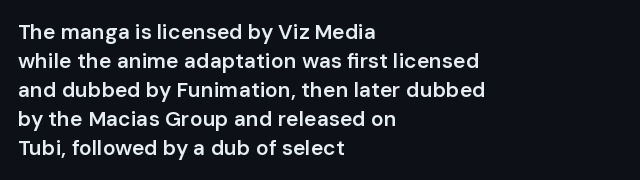
Q: Is the text bold? A: Semi-bold.
Q: Is the text italic (slanted)? A: No, it is upright.
Q: Is the text underlined? A: No.
Q: How is the paragraph aligned? A: Left-aligned.
Q: Is the spacing between letters normal or unusually wide? A: Normal.
Q: Is the spacing between lines tight, normal or loose? A: Normal.
